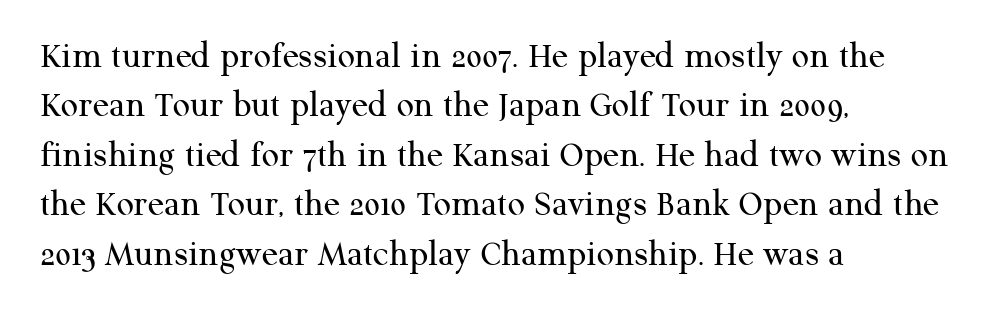
{"serif": "yes", "italic": "no", "bold": "no", "weight": "regular", "width": "normal", "stroke_contrast": "medium", "x_height": "medium", "monospaced": "no", "underline": "no", "align": "left", "line_spacing": "normal", "line_spacing_ratio": 1.3, "letter_spacing": "normal", "letter_spacing_em": 0.0, "glyph_px": 38}
